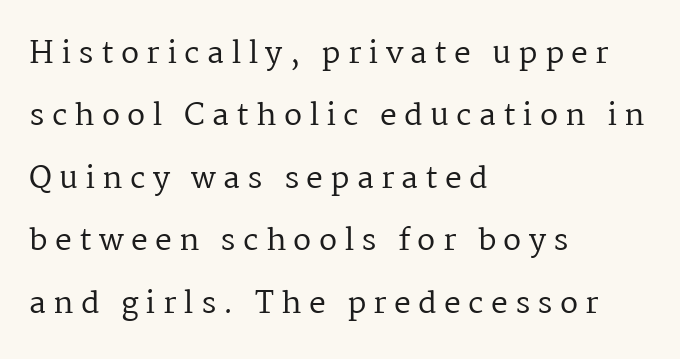
Q: Is the text bold? A: No.
Q: Is the text italic (slanted)? A: No, it is upright.
Q: Is the typeface a serif or a sans-serif typeface? A: Serif.
Q: Is the text underlined? A: No.
Q: How is the paragraph aligned? A: Left-aligned.
Q: Is the spacing between letters normal or unusually wide? A: Unusually wide.
Q: Is the spacing between lines tight, normal or loose? A: Loose.
Q: Width (condensed, normal, or wide)? A: Normal.
Q: Stroke contrast? A: Medium.
Q: x-height? A: Medium.
Q: Monospaced? A: No.
